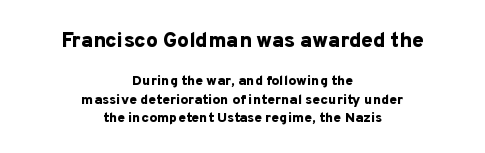
{"italic": "no", "bold": "yes", "underline": "no", "align": "center", "line_spacing": "normal", "line_spacing_ratio": 1.34, "letter_spacing": "normal", "letter_spacing_em": 0.0, "larger_block": "first", "size_ratio": 1.5, "glyph_px": 21}
